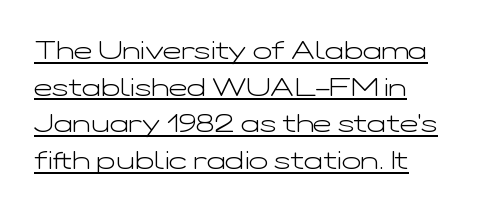
The image shows 25 px text type, upright; set left-aligned, normal line spacing (1.47x), normal letter spacing, underlined.
